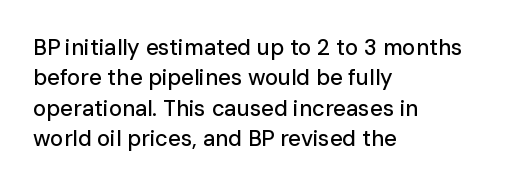
The image shows 22 px text type, upright; set left-aligned, normal line spacing (1.38x), normal letter spacing, not underlined.
